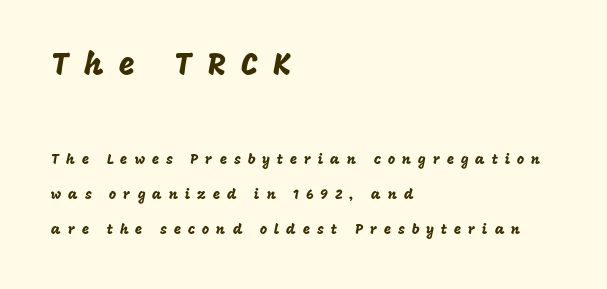
{"serif": "no", "width": "normal", "stroke_contrast": "low", "x_height": "large", "monospaced": "no", "underline": "no", "align": "left", "line_spacing": "loose", "line_spacing_ratio": 2.49, "letter_spacing": "wide", "letter_spacing_em": 0.49, "larger_block": "first", "size_ratio": 2.21, "glyph_px": 31}
